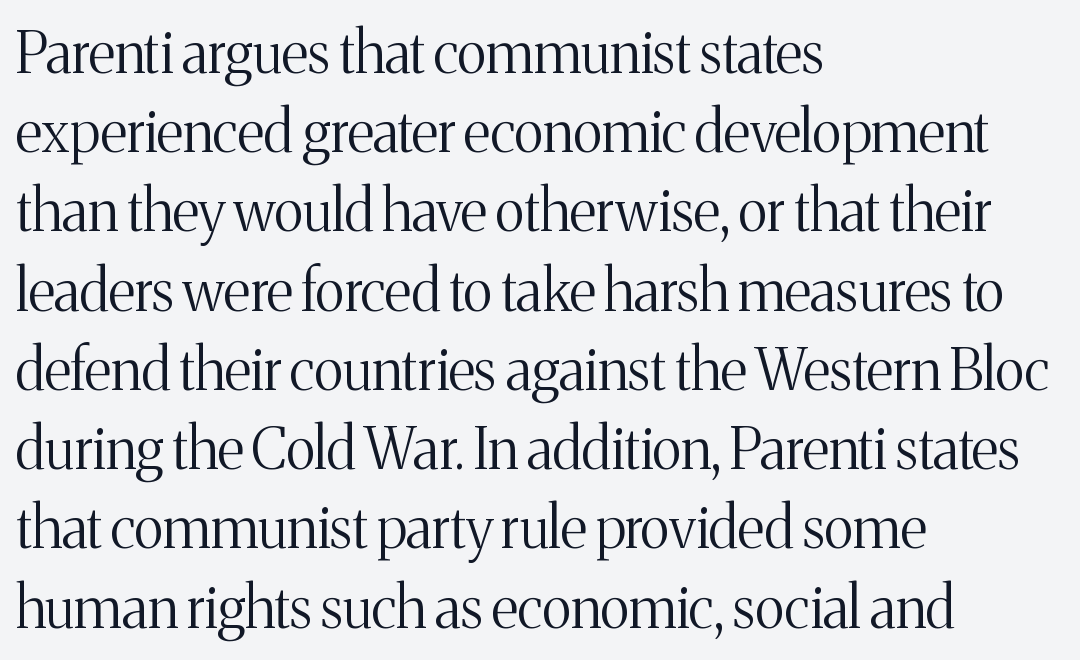
The image shows 57 px light serif type, upright; set left-aligned, normal line spacing (1.39x), normal letter spacing, not underlined; medium stroke contrast and a medium x-height.
